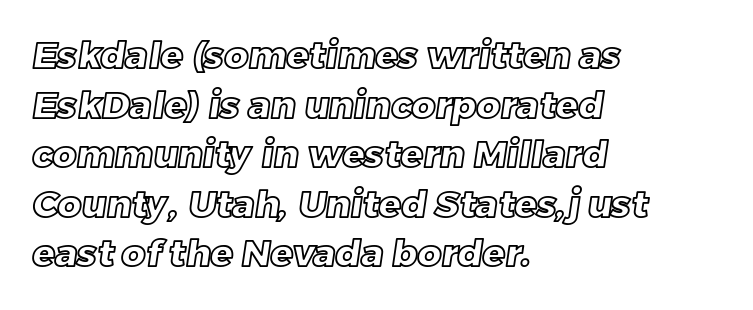
{"width": "normal", "x_height": "large", "monospaced": "no", "underline": "no", "align": "left", "line_spacing": "normal", "line_spacing_ratio": 1.34, "letter_spacing": "normal", "letter_spacing_em": 0.0, "glyph_px": 37}
